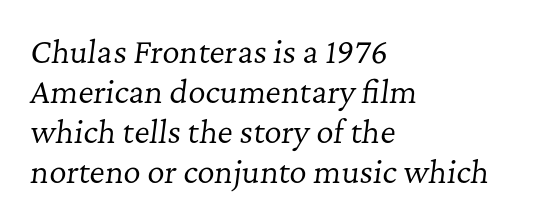
{"serif": "yes", "italic": "yes", "lean": "right", "slant_degrees": 7, "bold": "no", "weight": "regular", "width": "normal", "stroke_contrast": "low", "x_height": "medium", "monospaced": "no", "underline": "no", "align": "left", "line_spacing": "normal", "line_spacing_ratio": 1.33, "letter_spacing": "normal", "letter_spacing_em": 0.0, "glyph_px": 30}
